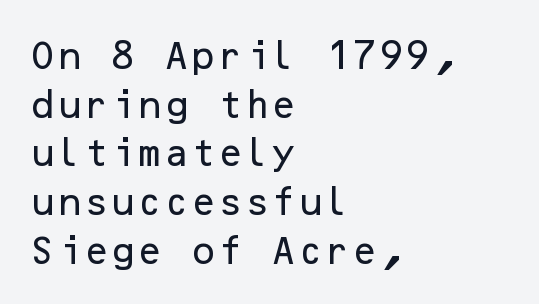
Q: Is the text italic (slanted)? A: No, it is upright.
Q: Is the typeface a serif or a sans-serif typeface? A: Sans-serif.
Q: Is the text underlined? A: No.
Q: How is the paragraph aligned? A: Left-aligned.
Q: Is the spacing between letters normal or unusually wide? A: Normal.
Q: Is the spacing between lines tight, normal or loose? A: Normal.
Q: Width (condensed, normal, or wide)? A: Normal.
Q: Stroke contrast? A: Low.
Q: x-height? A: Medium.
